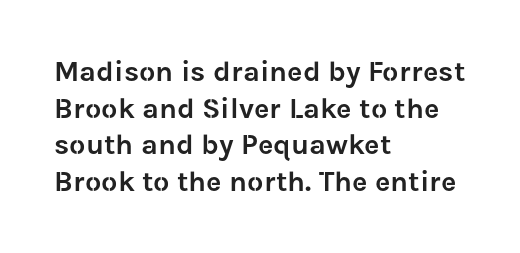
Q: Is the text italic (slanted)? A: No, it is upright.
Q: Is the typeface a serif or a sans-serif typeface? A: Sans-serif.
Q: Is the text underlined? A: No.
Q: How is the paragraph aligned? A: Left-aligned.
Q: Is the spacing between letters normal or unusually wide? A: Normal.
Q: Is the spacing between lines tight, normal or loose? A: Normal.
Q: Width (condensed, normal, or wide)? A: Normal.
Q: Stroke contrast? A: Low.
Q: x-height? A: Medium.
Q: Monospaced? A: No.
